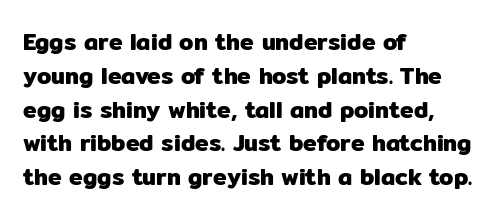
The image shows 23 px text type, upright; set left-aligned, normal line spacing (1.47x), normal letter spacing, not underlined.
